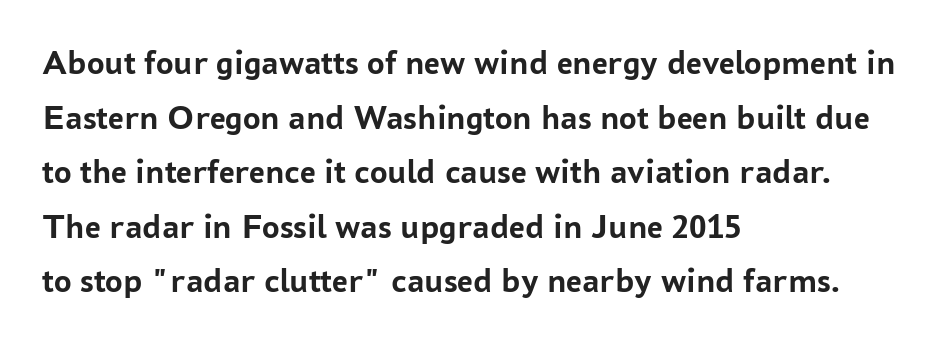
{"serif": "no", "italic": "no", "bold": "yes", "weight": "semibold", "width": "normal", "stroke_contrast": "low", "x_height": "medium", "monospaced": "no", "underline": "no", "align": "left", "line_spacing": "normal", "line_spacing_ratio": 1.56, "letter_spacing": "normal", "letter_spacing_em": 0.0, "glyph_px": 35}
